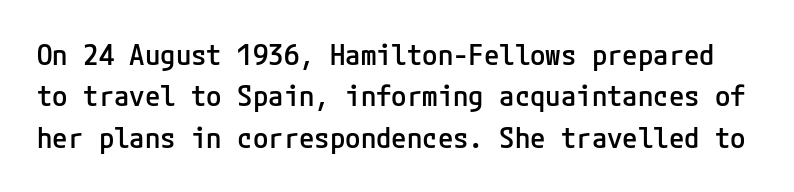
{"serif": "no", "italic": "no", "bold": "semi", "weight": "semibold", "width": "normal", "stroke_contrast": "low", "x_height": "medium", "underline": "no", "line_spacing": "normal", "line_spacing_ratio": 1.48, "letter_spacing": "normal", "letter_spacing_em": 0.0, "glyph_px": 28}
